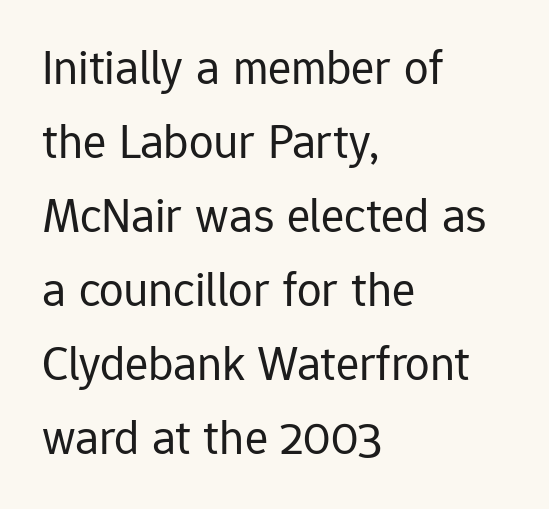
The lines sit at an ordinary, default distance from one another. Students, note that the glyphs here touch the page at normal intervals. One-word summary of the alignment: left. Heaviness? Minimal to ordinary, like unemphasized prose.
